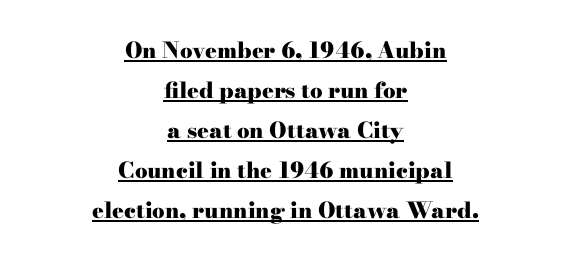
Q: Is the text bold? A: Yes.
Q: Is the text italic (slanted)? A: No, it is upright.
Q: Is the text underlined? A: Yes.
Q: How is the paragraph aligned? A: Centered.
Q: Is the spacing between letters normal or unusually wide? A: Normal.
